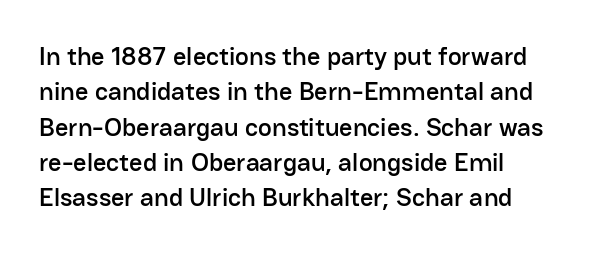
The passage shown stacks its lines at a standard gap. These lines stack with their left ends in a neat column. A roman cut, with each character standing at attention. Caption: standard tracking, unaltered. Words float on clear page, feet unadorned.
